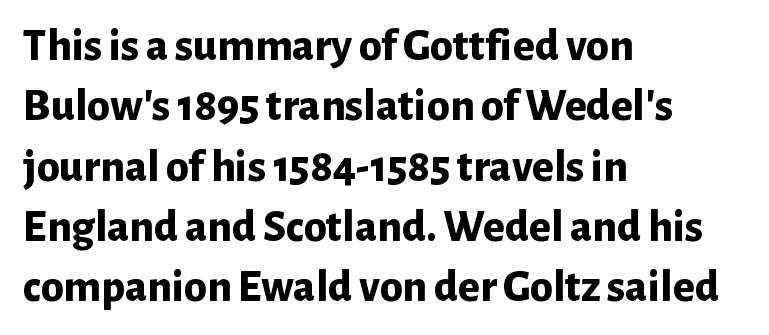
Q: Is the text bold? A: Yes.
Q: Is the text italic (slanted)? A: No, it is upright.
Q: Is the typeface a serif or a sans-serif typeface? A: Sans-serif.
Q: Is the text underlined? A: No.
Q: How is the paragraph aligned? A: Left-aligned.
Q: Is the spacing between letters normal or unusually wide? A: Normal.
Q: Is the spacing between lines tight, normal or loose? A: Normal.
Q: Width (condensed, normal, or wide)? A: Normal.
Q: Stroke contrast? A: Low.
Q: x-height? A: Medium.
Q: Monospaced? A: No.
